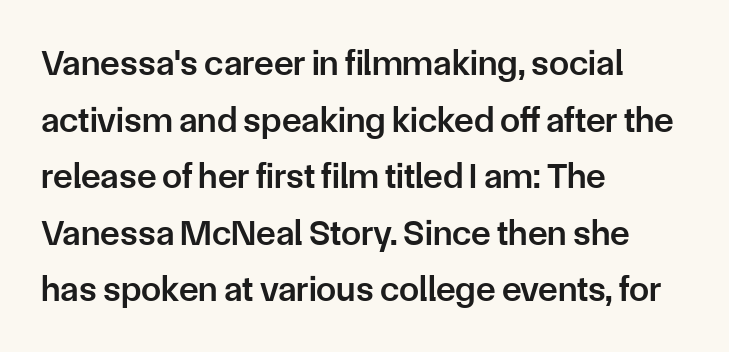
This is the regular roman posture of the typeface. Leftover space on each line is placed entirely after the last word. The typeface chosen for these lines omits serifs. How would I describe the line gaps? Plain and ordinary.
